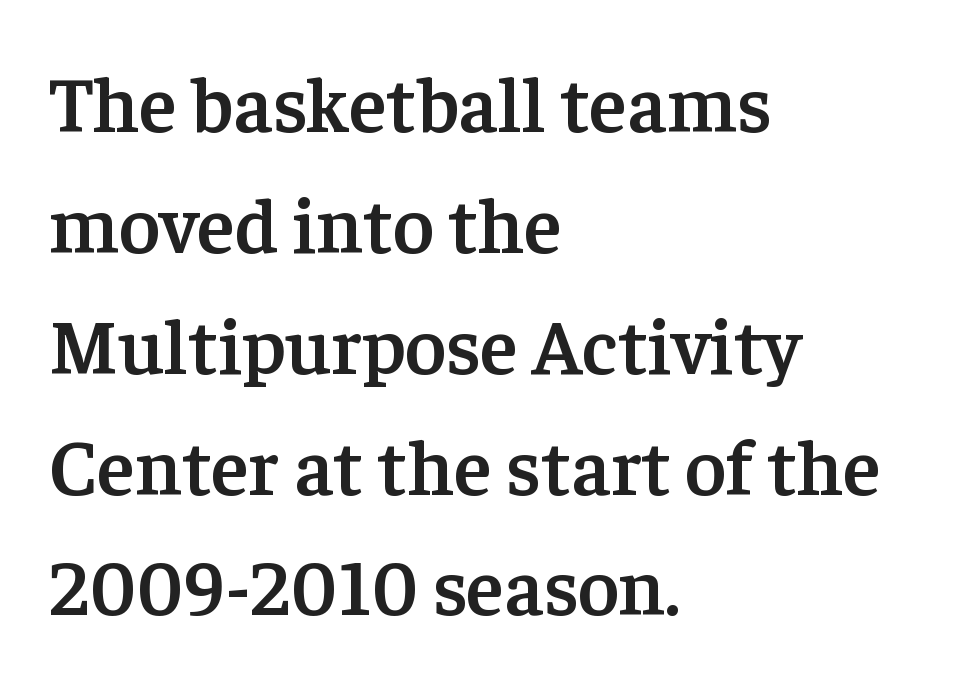
You can tell from the footed stems that serif type was used. The glyphs are unaccompanied by any horizontal stroke below them. Posture: upright roman. Letter spacing: default.
